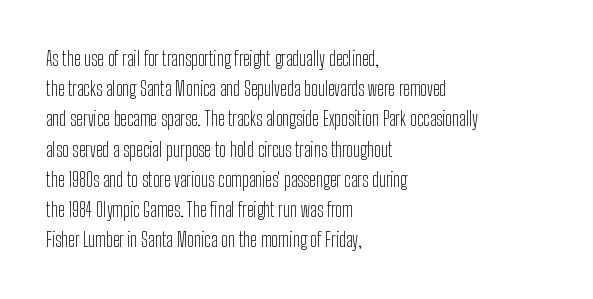
{"italic": "no", "bold": "no", "underline": "no", "align": "left", "line_spacing": "normal", "line_spacing_ratio": 1.51, "letter_spacing": "normal", "letter_spacing_em": 0.0, "glyph_px": 20}
